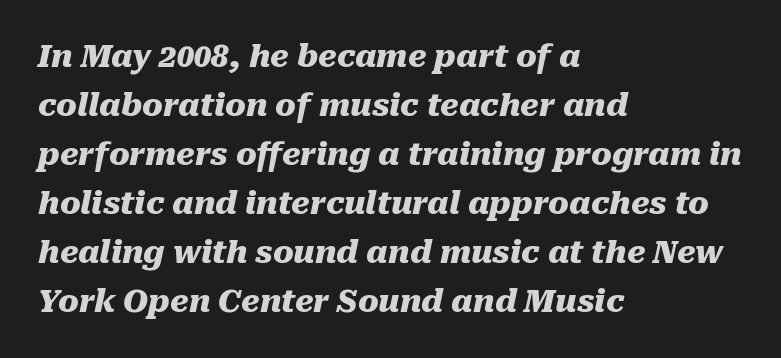
Line spacing here is normal. Pretty heavy lettering here — definitely bold. Compared with a centered layout, this one pins lines to the left instead. Tracking value appears to be zero — textbook default spacing. Lines of text with bare space underneath.
